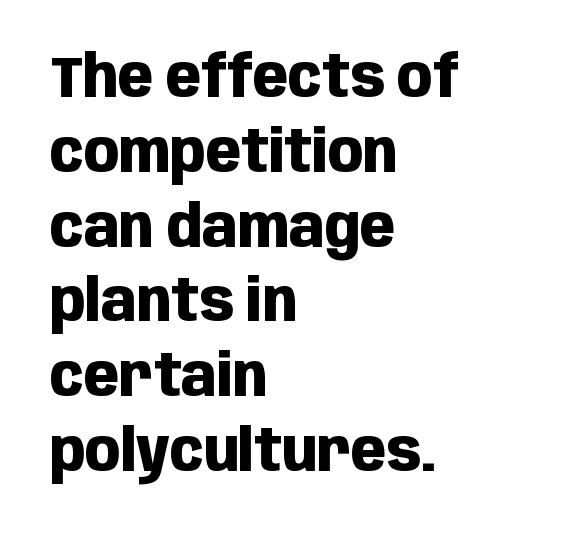
Q: Is the text bold? A: Yes.
Q: Is the text italic (slanted)? A: No, it is upright.
Q: Is the typeface a serif or a sans-serif typeface? A: Sans-serif.
Q: Is the text underlined? A: No.
Q: How is the paragraph aligned? A: Left-aligned.
Q: Is the spacing between letters normal or unusually wide? A: Normal.
Q: Is the spacing between lines tight, normal or loose? A: Normal.
Q: Width (condensed, normal, or wide)? A: Condensed.
Q: Stroke contrast? A: Low.
Q: x-height? A: Large.
Q: Monospaced? A: No.
